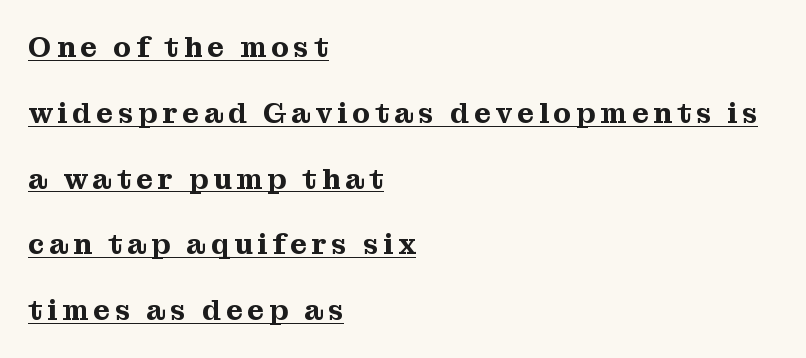
{"serif": "yes", "italic": "no", "width": "normal", "stroke_contrast": "medium", "x_height": "medium", "monospaced": "no", "underline": "yes", "align": "left", "line_spacing": "loose", "line_spacing_ratio": 2.27, "glyph_px": 29}
